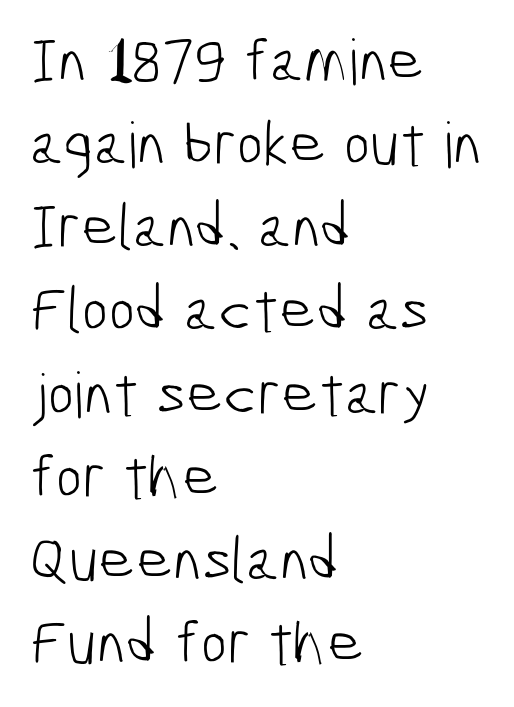
No extra tracking has been applied to these lines. Character widths vary here, with narrow letters taking less room than wide ones. Descenders are the only things crossing below the line. This rendering uses left alignment, leaving the right contour irregular. The rows are spaced the way most documents space them. The cut favours lightness, reaching ordinary text weight at its darkest.
